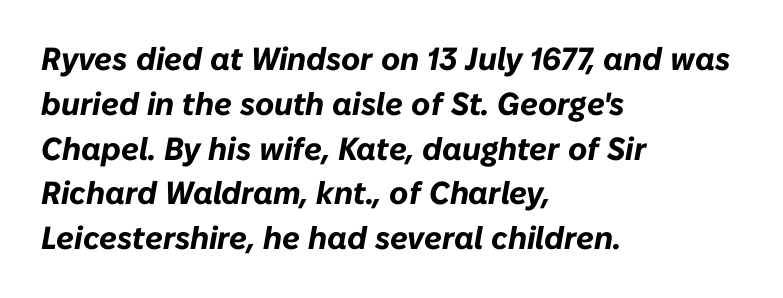
The image shows 32 px bold type, italic (leaning right); set left-aligned, normal line spacing (1.4x), normal letter spacing, not underlined; low stroke contrast and a medium x-height.
